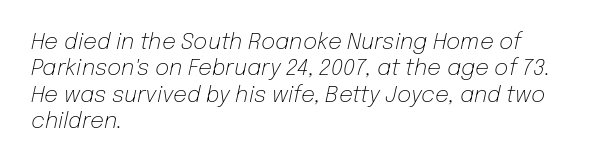
Q: Is the text bold? A: No.
Q: Is the text italic (slanted)? A: Yes, it leans right by about 12 degrees.
Q: Is the text underlined? A: No.
Q: How is the paragraph aligned? A: Left-aligned.
Q: Is the spacing between letters normal or unusually wide? A: Normal.
